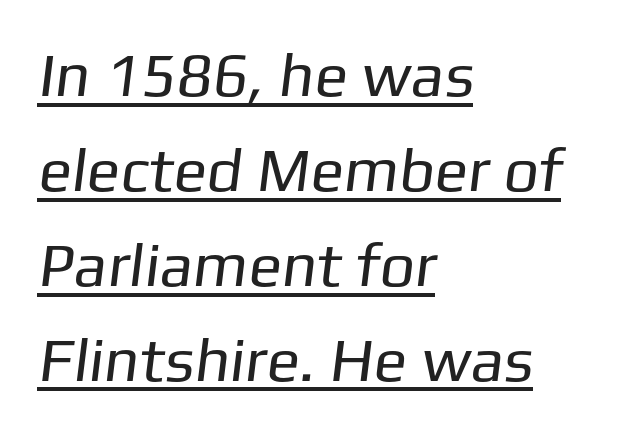
Q: Is the text bold? A: No.
Q: Is the typeface a serif or a sans-serif typeface? A: Sans-serif.
Q: Is the text underlined? A: Yes.
Q: How is the paragraph aligned? A: Left-aligned.
Q: Is the spacing between letters normal or unusually wide? A: Normal.
Q: Is the spacing between lines tight, normal or loose? A: Normal.
Q: Width (condensed, normal, or wide)? A: Normal.
Q: Stroke contrast? A: Low.
Q: x-height? A: Medium.
Q: Monospaced? A: No.
